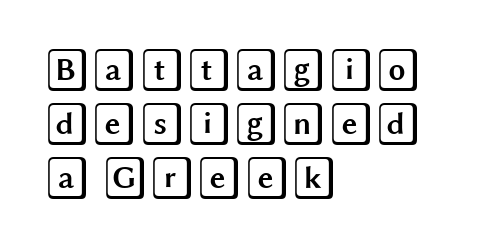
This sample keeps an unexceptional amount of space between lines. The horizontal fit of the characters is conventional and even. No word sits above an underline. The paragraph has a hard left edge and a soft right edge. The lettering holds an erect, upright posture throughout.
